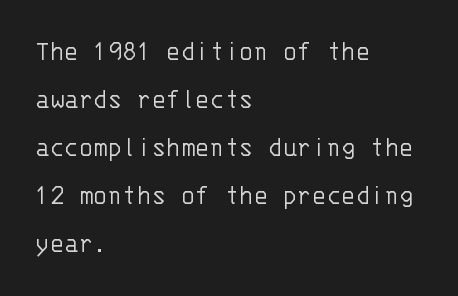
The image shows 30 px light sans-serif type, upright, monospaced; set left-aligned, normal line spacing (1.6x), normal letter spacing, not underlined; low stroke contrast and a large x-height.
